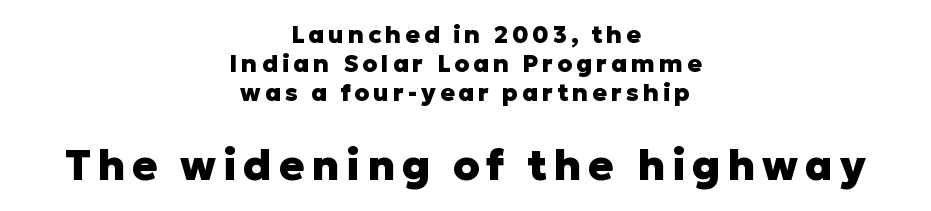
Set as a true bold cut, around the 700 mark. Compare the two chunks: the lower has the greater cap height. Glance below the letters and you will spot only blank space. Grotesque or geometric, the face here clearly has no serifs. No italicization has been applied; the sample stays upright.
